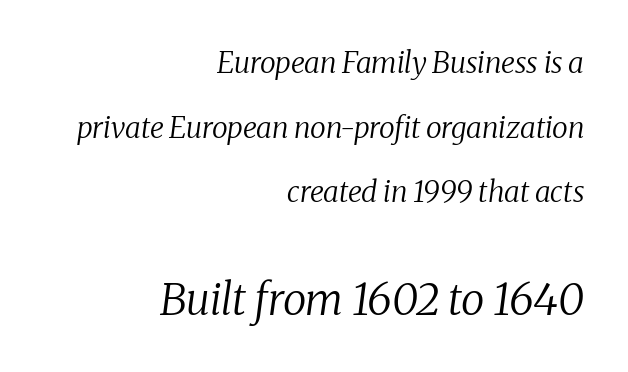
{"serif": "yes", "italic": "yes", "lean": "right", "slant_degrees": 8, "bold": "no", "weight": "regular", "width": "normal", "stroke_contrast": "medium", "x_height": "medium", "monospaced": "no", "underline": "no", "align": "right", "line_spacing": "loose", "line_spacing_ratio": 2.23, "letter_spacing": "normal", "letter_spacing_em": 0.0, "larger_block": "second", "size_ratio": 1.48, "glyph_px": 43}
